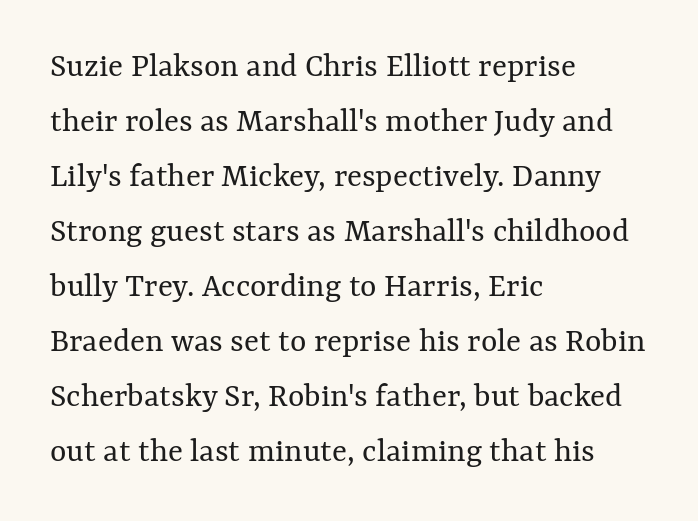
{"italic": "no", "bold": "no", "weight": "regular", "width": "normal", "stroke_contrast": "medium", "x_height": "medium", "monospaced": "no", "underline": "no", "align": "left", "line_spacing": "normal", "line_spacing_ratio": 1.57, "letter_spacing": "normal", "letter_spacing_em": 0.0, "glyph_px": 35}
